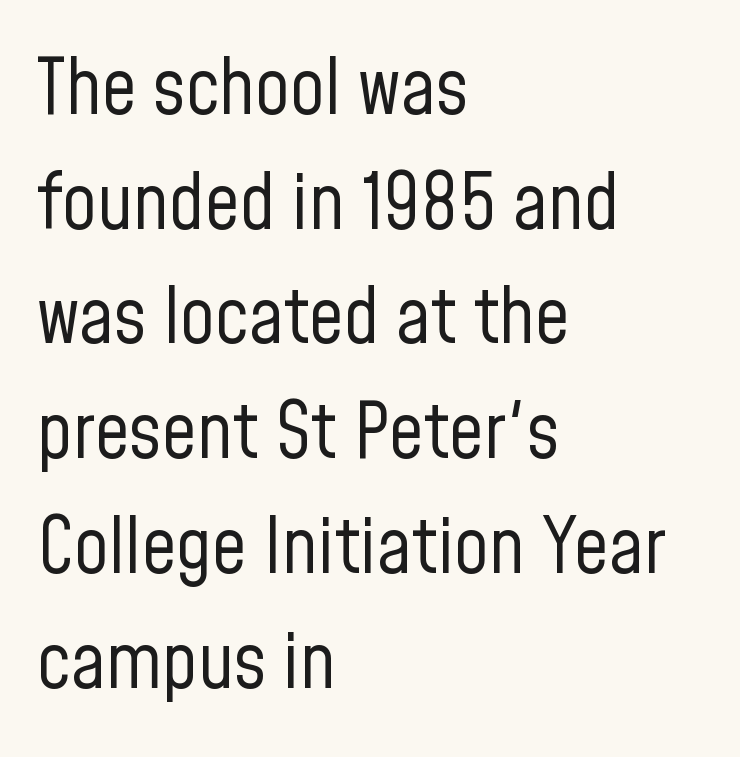
Q: Is the text bold? A: No.
Q: Is the text italic (slanted)? A: No, it is upright.
Q: Is the typeface a serif or a sans-serif typeface? A: Sans-serif.
Q: Is the text underlined? A: No.
Q: How is the paragraph aligned? A: Left-aligned.
Q: Is the spacing between letters normal or unusually wide? A: Normal.
Q: Is the spacing between lines tight, normal or loose? A: Normal.
Q: Width (condensed, normal, or wide)? A: Condensed.
Q: Stroke contrast? A: Low.
Q: x-height? A: Medium.
Q: Monospaced? A: No.
